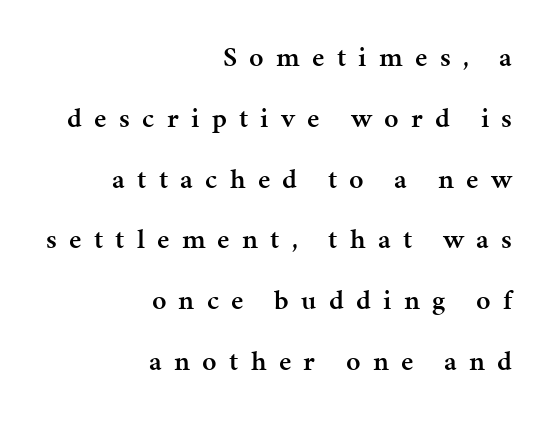
Students, this is semibold: more ink than regular, less than bold. The strip under each line holds only bare page. Successive baselines arrive slowly, with a big drop between each. To sum up the face: it has serifs. Ascenders rise straight up at ninety degrees.
